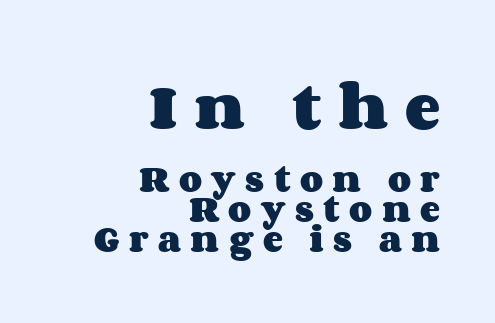
{"italic": "no", "bold": "yes", "weight": "heavy", "width": "wide", "stroke_contrast": "medium", "x_height": "large", "monospaced": "no", "underline": "no", "align": "right", "line_spacing": "tight", "line_spacing_ratio": 1.0, "letter_spacing": "wide", "letter_spacing_em": 0.32, "larger_block": "first", "size_ratio": 1.77, "glyph_px": 53}
